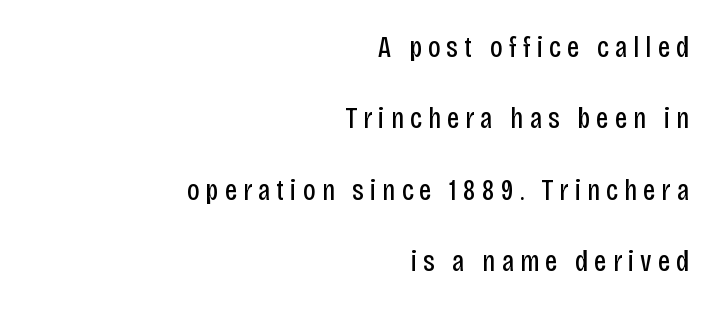
{"serif": "no", "italic": "no", "bold": "no", "weight": "regular", "width": "condensed", "stroke_contrast": "low", "x_height": "large", "monospaced": "no", "underline": "no", "align": "right", "line_spacing": "loose", "line_spacing_ratio": 2.38, "letter_spacing": "wide", "letter_spacing_em": 0.2, "glyph_px": 30}
